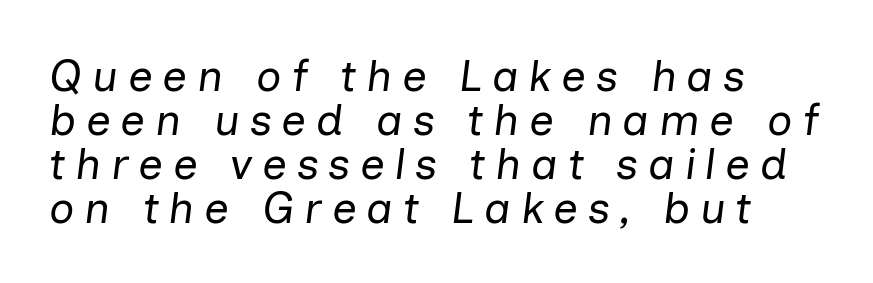
The image shows 44 px regular-weight type, italic (leaning right); set left-aligned, tight line spacing (1.0x), unusually wide letter spacing (+0.22 em), not underlined; low stroke contrast and a medium x-height.
